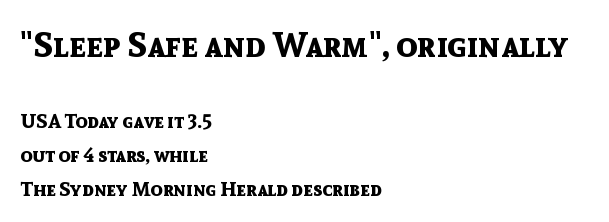
This sample uses plain, unmodified letter spacing. A sans-serif font was chosen for this passage. A student would notice the top passage is typeset larger than what follows. Character widths vary here, with narrow letters taking less room than wide ones. Clear beneath every line of the passage.
